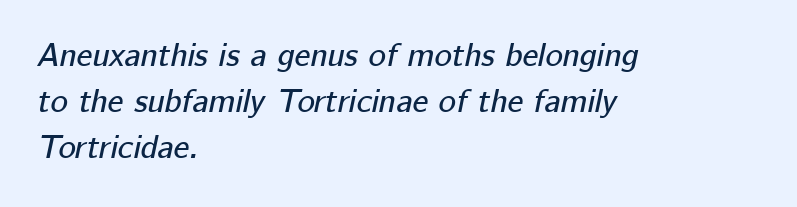
A typesetter would call this zero additional tracking. Summary of vertical rhythm: regular, with standard interline spacing. Is this a fixed-width face? No — the glyphs have proportional, varying widths. Bare-footed words on every line.
